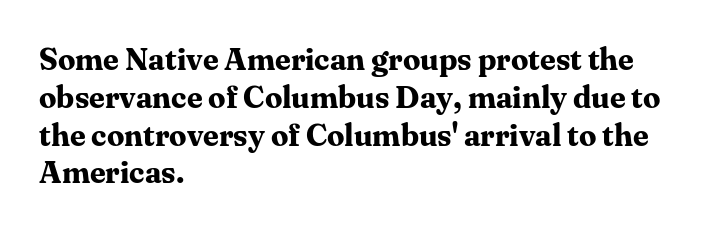
Q: Is the text bold? A: Yes.
Q: Is the text italic (slanted)? A: No, it is upright.
Q: Is the typeface a serif or a sans-serif typeface? A: Serif.
Q: Is the text underlined? A: No.
Q: How is the paragraph aligned? A: Left-aligned.
Q: Is the spacing between letters normal or unusually wide? A: Normal.
Q: Width (condensed, normal, or wide)? A: Normal.
Q: Stroke contrast? A: Medium.
Q: x-height? A: Medium.
Q: Monospaced? A: No.
